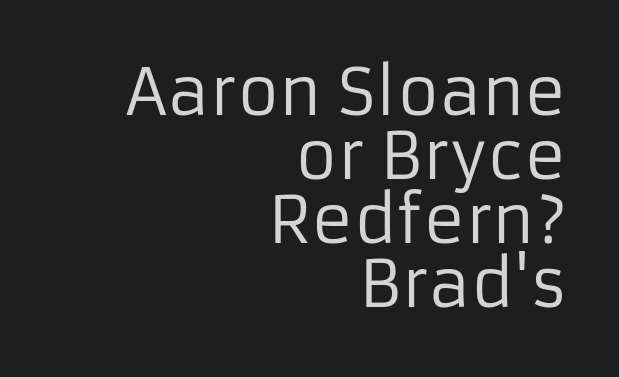
Students, observe: this is what under-led, compact text looks like. The strokes are not fattened; the text isn't bold. Classification — sans serif. Does extra space separate the letters? No, they use regular spacing.
